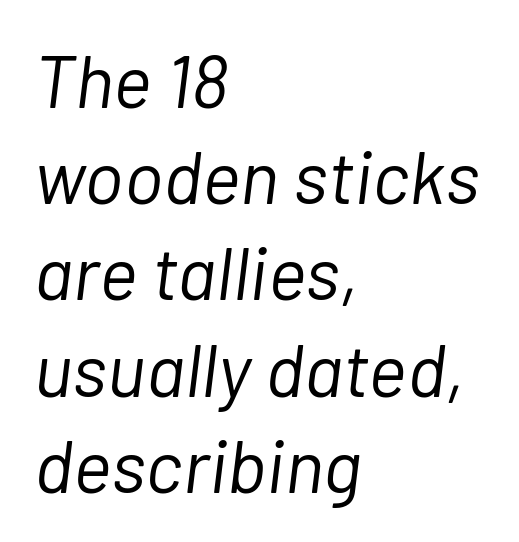
Standard letterfit; no display-style spreading of the glyphs. The face used here is proportionally spaced, like ordinary book or web type. The compositor pushed each line to the left boundary. A clean baseline with only descenders dipping below it. The font's italic variant was chosen for this text. Normally led — the rows are evenly, conventionally spaced.
